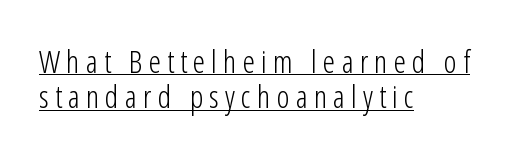
A continuous stroke trails under the words, as in a hyperlink. Do the characters align in a grid? No, the font is proportional. Caption: expanded tracking, letters set apart. The axis of the letterforms is exactly vertical. Horizontal alignment here is leftward, the default for most running prose.
